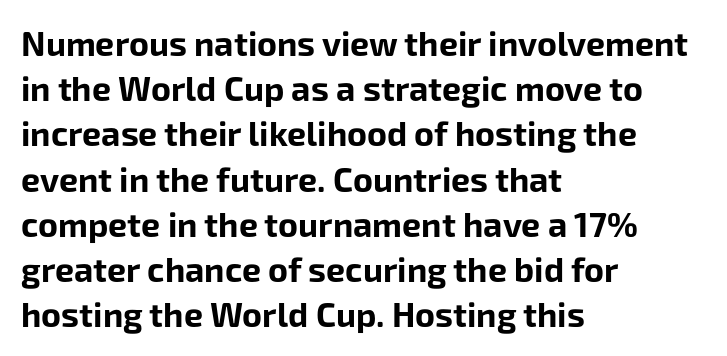
{"serif": "no", "italic": "no", "bold": "yes", "weight": "bold", "width": "normal", "stroke_contrast": "low", "x_height": "medium", "monospaced": "no", "underline": "no", "align": "left", "line_spacing": "normal", "line_spacing_ratio": 1.33, "letter_spacing": "normal", "letter_spacing_em": 0.0, "glyph_px": 34}
